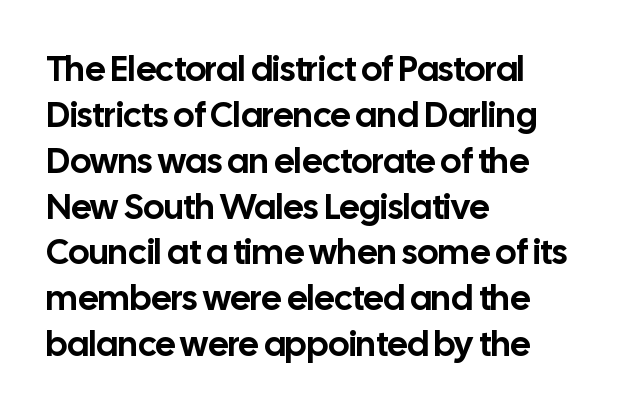
If you drew a line through each stem, it would be perfectly vertical. Do the characters align in a grid? No, the font is proportional. Students, note that the glyphs here touch the page at normal intervals. The typeface chosen for these lines omits serifs. Rows of type keep a routine distance in the vertical direction.
